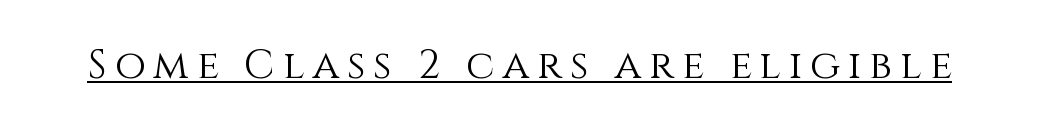
Q: Is the text bold? A: No.
Q: Is the text italic (slanted)? A: No, it is upright.
Q: Is the text underlined? A: Yes.
Q: Is the spacing between letters normal or unusually wide? A: Unusually wide.
Q: Width (condensed, normal, or wide)? A: Normal.
Q: x-height? A: Large.
Q: Monospaced? A: No.
